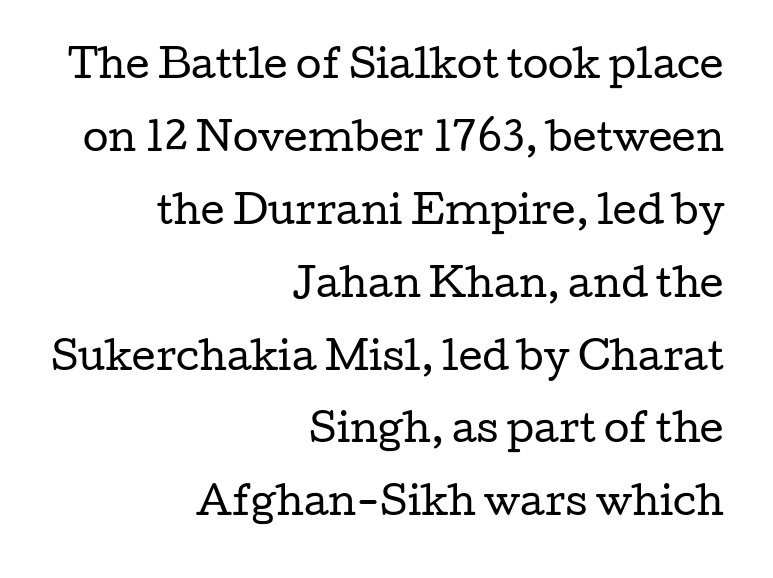
Q: Is the text bold? A: No.
Q: Is the text italic (slanted)? A: No, it is upright.
Q: Is the typeface a serif or a sans-serif typeface? A: Serif.
Q: Is the text underlined? A: No.
Q: How is the paragraph aligned? A: Right-aligned.
Q: Is the spacing between letters normal or unusually wide? A: Normal.
Q: Is the spacing between lines tight, normal or loose? A: Loose.
Q: Width (condensed, normal, or wide)? A: Wide.
Q: Stroke contrast? A: Low.
Q: x-height? A: Medium.
Q: Monospaced? A: No.
